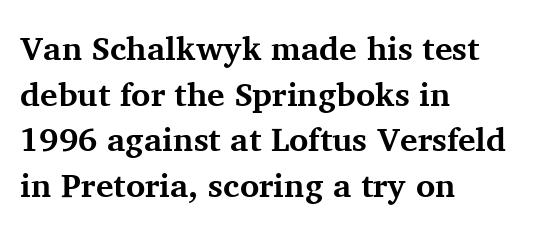
The image shows 33 px bold serif type, upright; set left-aligned, normal line spacing (1.38x), normal letter spacing, not underlined; medium stroke contrast and a medium x-height.
